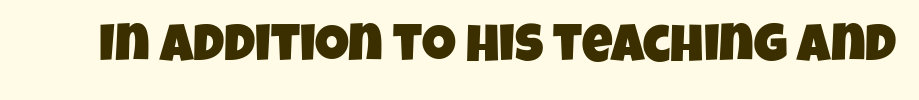
Q: Is the typeface a serif or a sans-serif typeface? A: Sans-serif.
Q: Is the text underlined? A: No.
Q: Is the spacing between letters normal or unusually wide? A: Normal.
Q: Width (condensed, normal, or wide)? A: Condensed.
Q: Stroke contrast? A: Low.
Q: x-height? A: Large.
Q: Monospaced? A: No.
